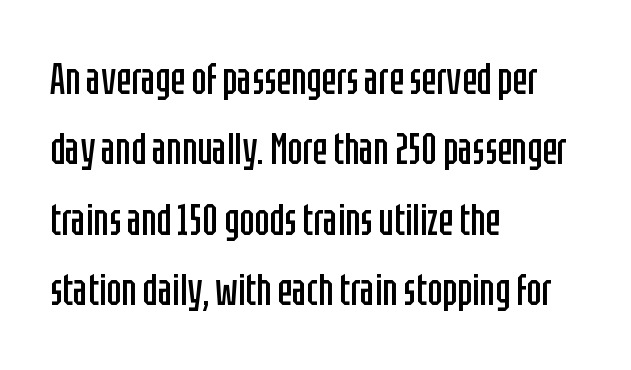
{"serif": "no", "italic": "no", "bold": "no", "weight": "regular", "width": "condensed", "stroke_contrast": "low", "x_height": "large", "monospaced": "no", "underline": "no", "align": "left", "line_spacing": "normal", "line_spacing_ratio": 1.6, "letter_spacing": "normal", "letter_spacing_em": 0.0, "glyph_px": 44}
